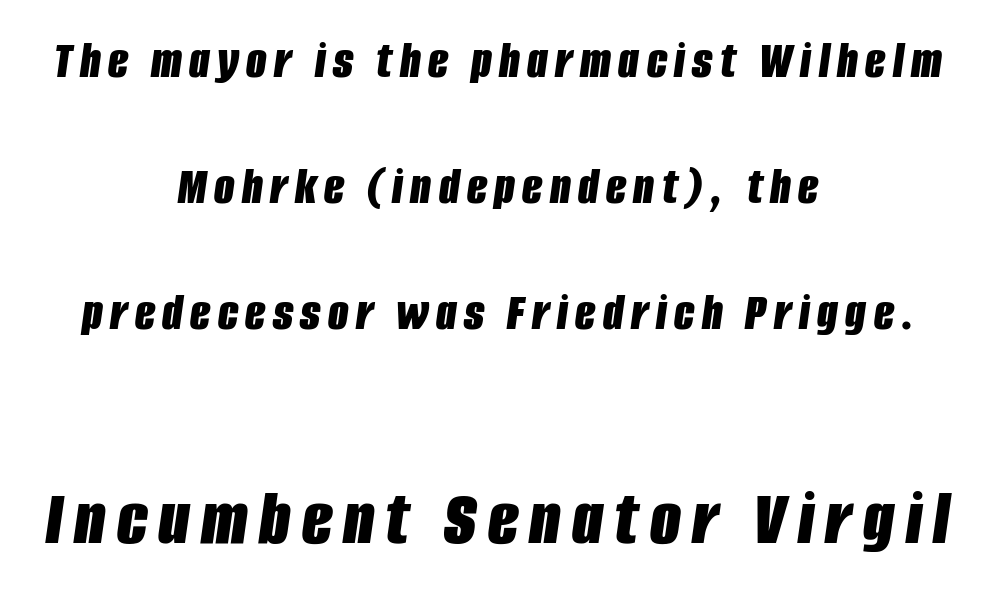
Do the characters align in a grid? No, the font is proportional. Summary of vertical rhythm: relaxed, with wide interline spacing. These words are printed bold, with thick strokes throughout. The later block is typeset at a bigger size than the earlier block. Bare-footed words on every line. Slanted lettering throughout.
